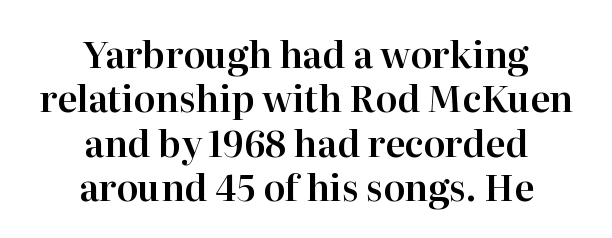
Glance below the letters and you will spot only blank space. The letters sit at their default tracking, neither squeezed nor spread. These lines are rendered in a variable-pitch font. The paragraph has two soft edges and a firm central axis. Stroke terminals: seriffed.
